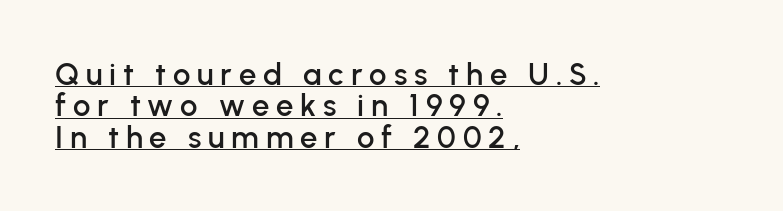
Somebody hit Ctrl+U on this one — the words are underlined. Ascenders rise straight up at ninety degrees. Words appear elongated and porous because spacing is wide. Serifs: no, the terminals of the letterforms are clean. The lines are packed closely together with very little leading. The lines are quadded left.
